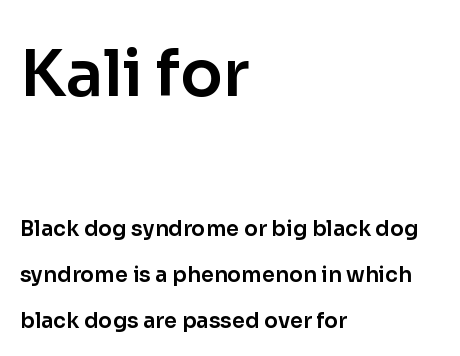
The image shows 63 px sans-serif type, upright; set left-aligned, loose line spacing (2.21x), normal letter spacing, not underlined; the first (top) block is 3.0x larger; low stroke contrast and a medium x-height.
